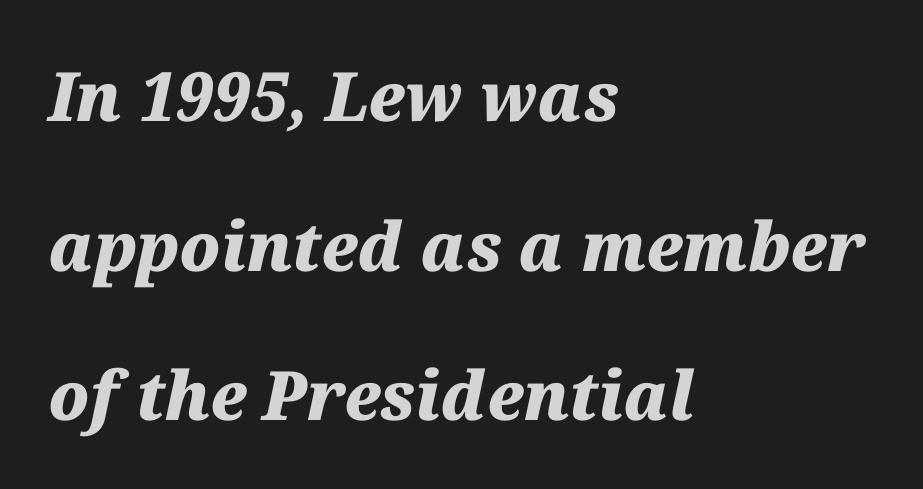
{"italic": "yes", "lean": "right", "slant_degrees": 12, "bold": "yes", "weight": "heavy", "width": "normal", "stroke_contrast": "medium", "x_height": "medium", "monospaced": "no", "underline": "no", "align": "left", "line_spacing": "loose", "line_spacing_ratio": 2.2, "letter_spacing": "normal", "letter_spacing_em": 0.0, "glyph_px": 68}
